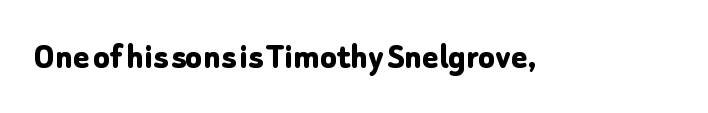
Q: Is the text bold? A: Yes.
Q: Is the text italic (slanted)? A: No, it is upright.
Q: Is the typeface a serif or a sans-serif typeface? A: Sans-serif.
Q: Is the text underlined? A: No.
Q: Is the spacing between letters normal or unusually wide? A: Normal.
Q: Width (condensed, normal, or wide)? A: Normal.
Q: Stroke contrast? A: Low.
Q: x-height? A: Medium.
Q: Monospaced? A: No.
